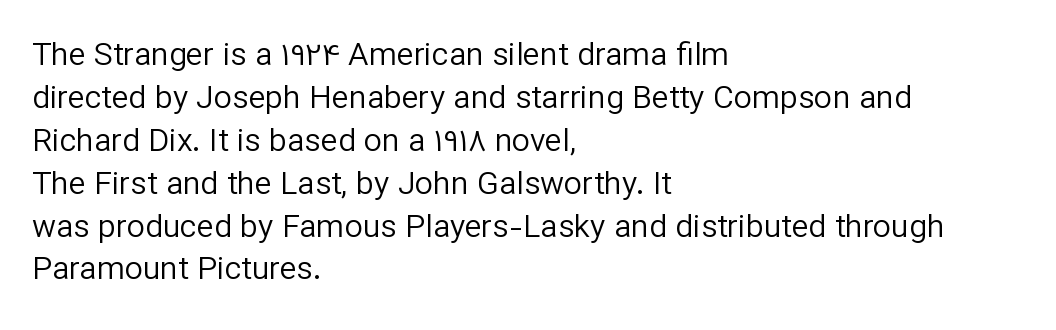
{"serif": "no", "italic": "no", "bold": "no", "weight": "regular", "width": "normal", "stroke_contrast": "low", "x_height": "medium", "monospaced": "no", "underline": "no", "align": "left", "line_spacing": "normal", "line_spacing_ratio": 1.34, "letter_spacing": "normal", "letter_spacing_em": 0.0, "glyph_px": 32}
